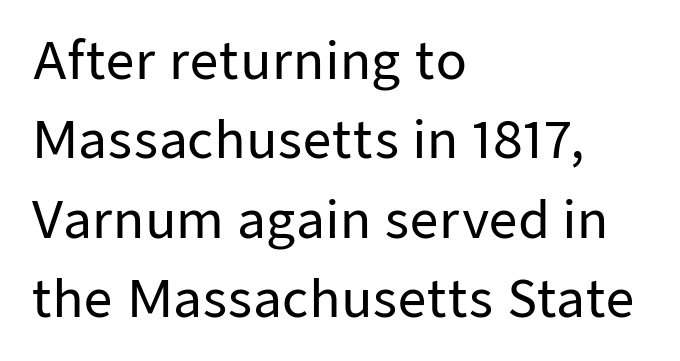
Q: Is the text italic (slanted)? A: No, it is upright.
Q: Is the typeface a serif or a sans-serif typeface? A: Sans-serif.
Q: Is the text underlined? A: No.
Q: How is the paragraph aligned? A: Left-aligned.
Q: Is the spacing between letters normal or unusually wide? A: Normal.
Q: Is the spacing between lines tight, normal or loose? A: Normal.
Q: Width (condensed, normal, or wide)? A: Normal.
Q: Stroke contrast? A: Low.
Q: x-height? A: Medium.
Q: Monospaced? A: No.
